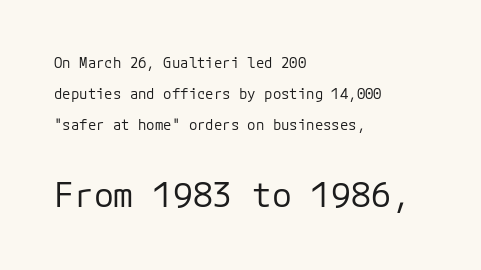
You can tell it's not italic because the verticals are truly vertical. Monospaced: the letters line up in strict vertical columns. Caption: face not bold, strokes unweighted. Font category for this specimen: sans-serif. The zone under the glyphs is completely vacant. The vertical gap from one line to the next is large.
